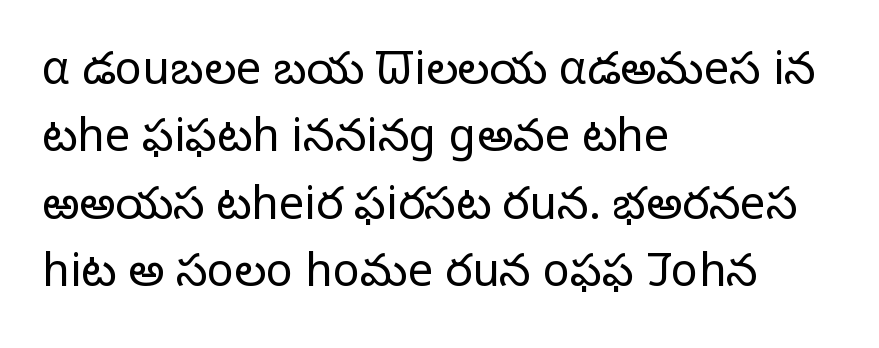
The letters advance in unequal steps, a hallmark of proportional type. If you measured baseline to baseline, you'd find a middling distance. Type style note: lacks serifs. Is the block centered? No — it sits flush against the left margin. How are the letters spaced? Ordinarily, with no added tracking.
